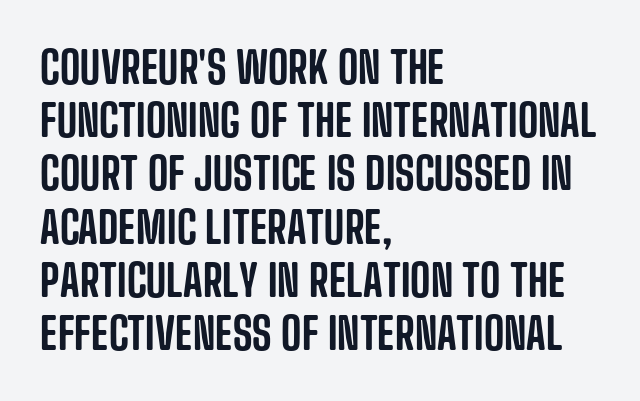
The image shows 44 px condensed sans-serif type, upright; set left-aligned, line spacing 1.21x, normal letter spacing, not underlined; low stroke contrast and a large x-height.
